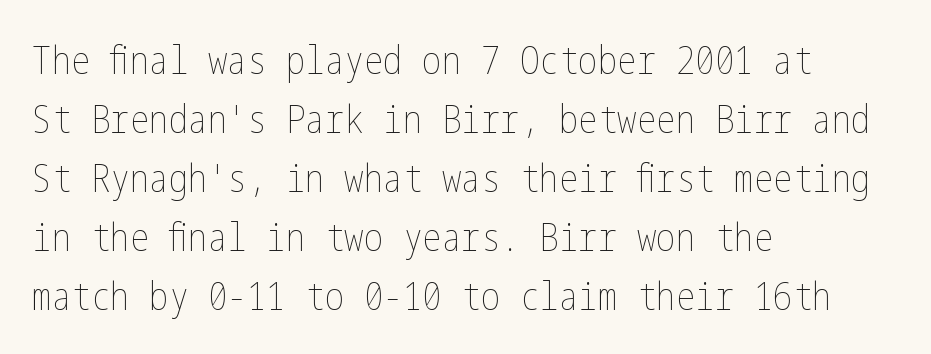
Q: Is the text bold? A: No.
Q: Is the text italic (slanted)? A: No, it is upright.
Q: Is the text underlined? A: No.
Q: How is the paragraph aligned? A: Left-aligned.
Q: Is the spacing between letters normal or unusually wide? A: Normal.
Q: Is the spacing between lines tight, normal or loose? A: Normal.
Q: Width (condensed, normal, or wide)? A: Condensed.
Q: Stroke contrast? A: Low.
Q: x-height? A: Medium.
